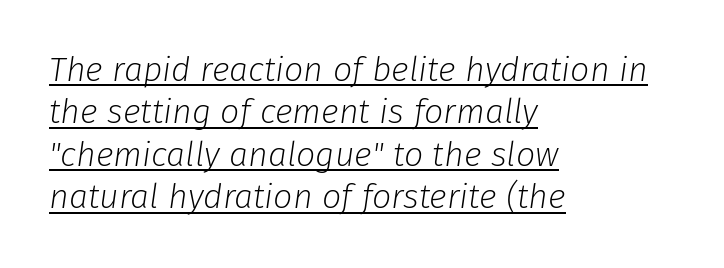
{"italic": "yes", "lean": "right", "slant_degrees": 8, "bold": "no", "weight": "light", "width": "normal", "stroke_contrast": "low", "x_height": "medium", "monospaced": "no", "underline": "yes", "align": "left", "line_spacing": "normal", "line_spacing_ratio": 1.25, "letter_spacing": "normal", "letter_spacing_em": 0.0, "glyph_px": 34}
